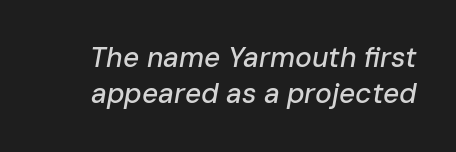
Q: Is the text italic (slanted)? A: Yes, it leans right by about 10 degrees.
Q: Is the text underlined? A: No.
Q: Is the spacing between letters normal or unusually wide? A: Normal.
Q: Is the spacing between lines tight, normal or loose? A: Normal.
Q: Width (condensed, normal, or wide)? A: Normal.
Q: Stroke contrast? A: Low.
Q: x-height? A: Medium.
Q: Monospaced? A: No.
